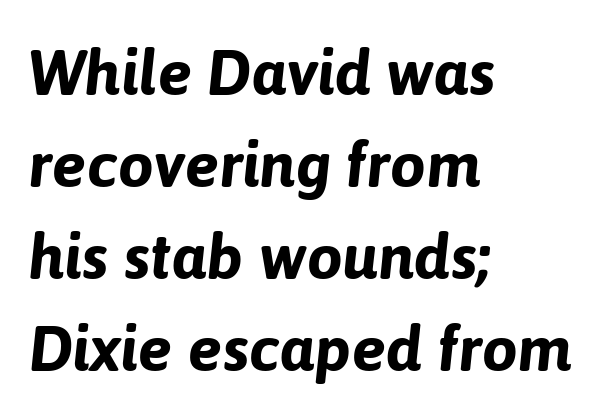
{"italic": "yes", "lean": "right", "slant_degrees": 6, "bold": "yes", "weight": "bold", "width": "normal", "stroke_contrast": "low", "x_height": "medium", "monospaced": "no", "underline": "no", "align": "left", "line_spacing": "normal", "line_spacing_ratio": 1.44, "letter_spacing": "normal", "letter_spacing_em": 0.0, "glyph_px": 64}
